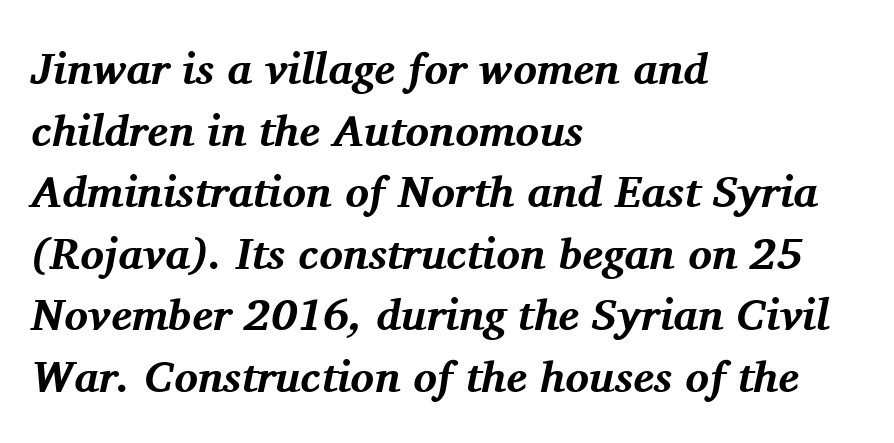
The image shows 44 px bold serif type, italic (leaning right); set left-aligned, normal line spacing (1.4x), normal letter spacing, not underlined; medium stroke contrast and a medium x-height.
